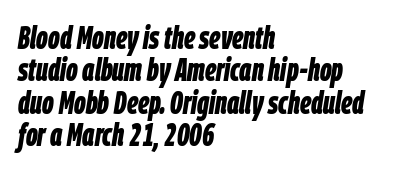
{"italic": "yes", "lean": "right", "slant_degrees": 9, "bold": "yes", "weight": "bold", "width": "condensed", "stroke_contrast": "low", "x_height": "large", "monospaced": "no", "underline": "no", "align": "left", "line_spacing": "tight", "line_spacing_ratio": 1.01, "letter_spacing": "normal", "letter_spacing_em": 0.0, "glyph_px": 32}
